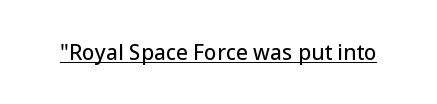
Students, note that the glyphs here touch the page at normal intervals. Does a line run under the words? Yes, clearly. Designer's note — italics off, roman on.
